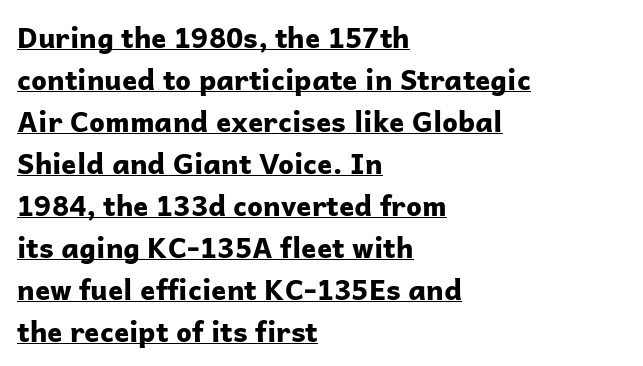
Q: Is the text bold? A: Yes.
Q: Is the text italic (slanted)? A: No, it is upright.
Q: Is the typeface a serif or a sans-serif typeface? A: Sans-serif.
Q: Is the text underlined? A: Yes.
Q: How is the paragraph aligned? A: Left-aligned.
Q: Is the spacing between letters normal or unusually wide? A: Normal.
Q: Is the spacing between lines tight, normal or loose? A: Normal.
Q: Width (condensed, normal, or wide)? A: Normal.
Q: Stroke contrast? A: Low.
Q: x-height? A: Medium.
Q: Monospaced? A: No.
